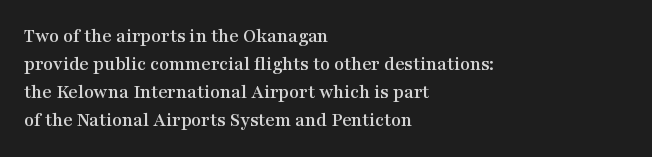
The image shows 20 px text type, upright; set left-aligned, normal line spacing (1.4x), normal letter spacing, not underlined.
